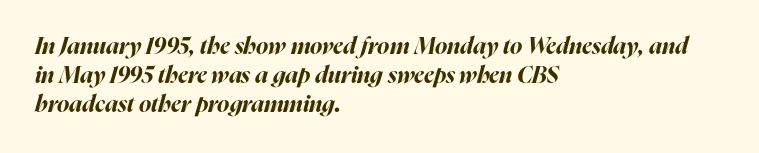
{"italic": "yes", "lean": "right", "slant_degrees": 16, "bold": "yes", "underline": "no", "align": "left", "line_spacing": "normal", "line_spacing_ratio": 1.27, "letter_spacing": "normal", "letter_spacing_em": 0.0, "glyph_px": 23}
